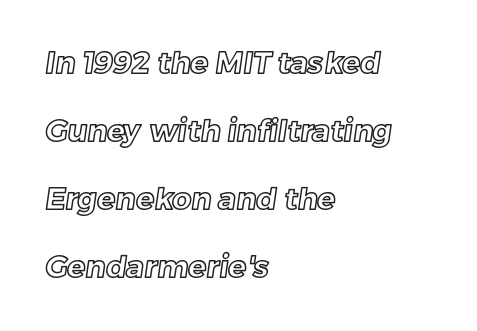
Q: Is the text underlined? A: No.
Q: How is the paragraph aligned? A: Left-aligned.
Q: Is the spacing between letters normal or unusually wide? A: Normal.
Q: Is the spacing between lines tight, normal or loose? A: Loose.
Q: Width (condensed, normal, or wide)? A: Normal.
Q: x-height? A: Medium.
Q: Monospaced? A: No.
